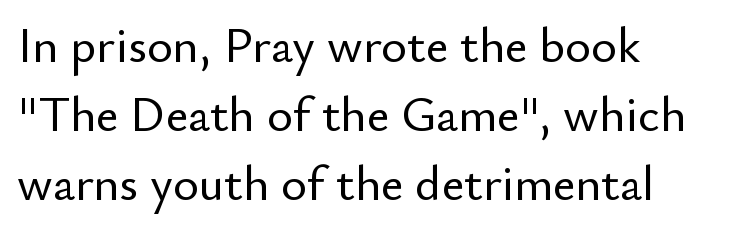
{"serif": "no", "italic": "no", "width": "normal", "stroke_contrast": "low", "x_height": "small", "monospaced": "no", "underline": "no", "align": "left", "line_spacing": "normal", "line_spacing_ratio": 1.41, "letter_spacing": "normal", "letter_spacing_em": 0.0, "glyph_px": 49}
